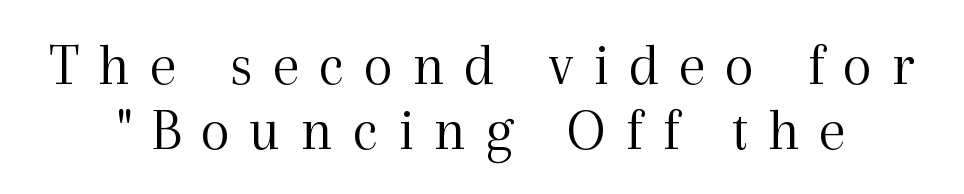
Proportional: the letters do not fall into vertical columns. The letters look calm and open, with moderate or lighter stems. Anything drawn beneath the words? Only blank space. The rendering uses a small line-height, squeezing the rows. Caption: expanded tracking, letters set apart. A typesetter would label this face a serif.
